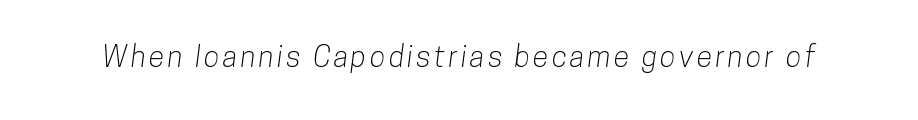
Q: Is the typeface a serif or a sans-serif typeface? A: Sans-serif.
Q: Is the text underlined? A: No.
Q: Width (condensed, normal, or wide)? A: Condensed.
Q: Stroke contrast? A: Low.
Q: x-height? A: Medium.
Q: Monospaced? A: No.
